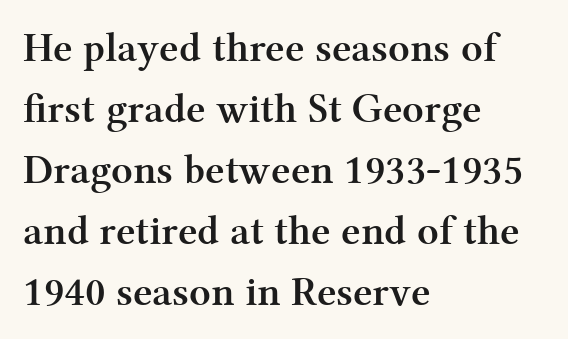
The image shows 42 px semibold serif type, upright; set left-aligned, normal line spacing (1.45x), normal letter spacing, not underlined; medium stroke contrast and a medium x-height.
